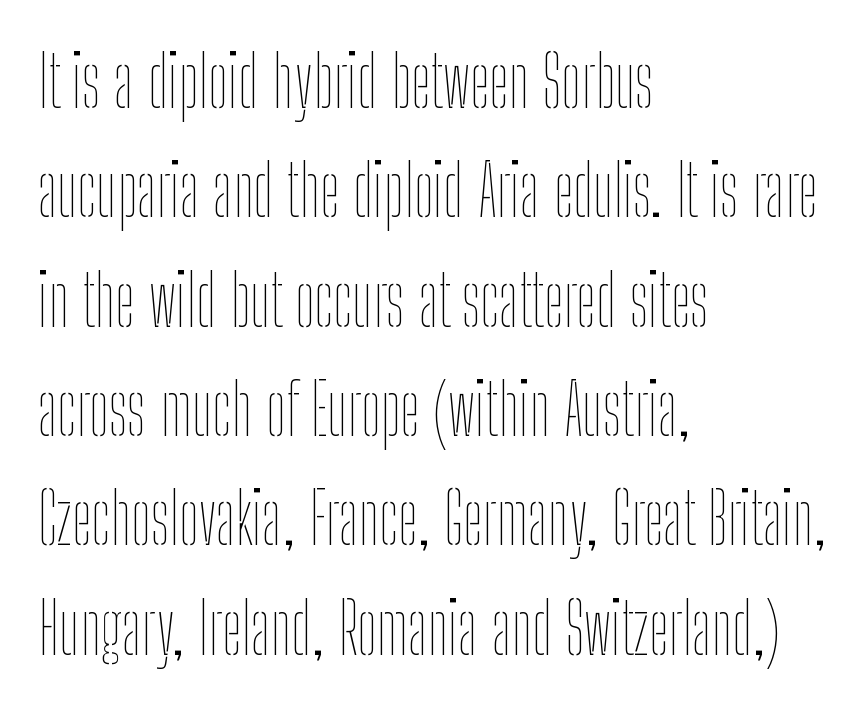
The image shows 71 px thin, condensed type, upright; set left-aligned, normal line spacing (1.54x), normal letter spacing, not underlined; low stroke contrast and a medium x-height.
